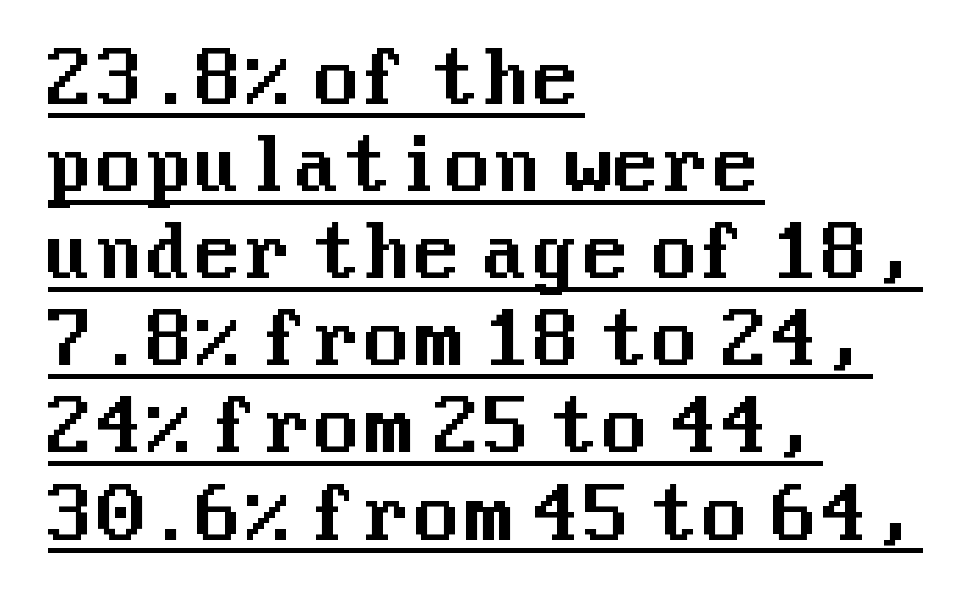
{"serif": "no", "italic": "no", "width": "normal", "stroke_contrast": "medium", "x_height": "medium", "underline": "yes", "align": "left", "line_spacing_ratio": 1.21, "letter_spacing": "normal", "letter_spacing_em": 0.0, "glyph_px": 72}
